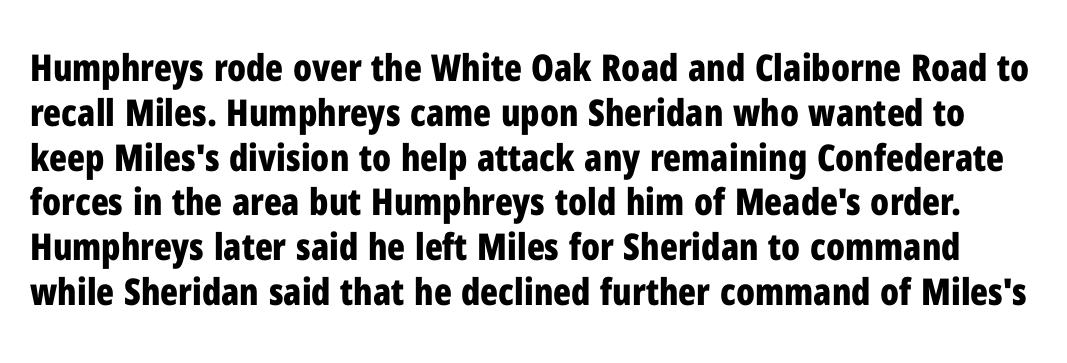
Q: Is the text bold? A: Yes.
Q: Is the text italic (slanted)? A: No, it is upright.
Q: Is the typeface a serif or a sans-serif typeface? A: Sans-serif.
Q: Is the text underlined? A: No.
Q: Is the spacing between letters normal or unusually wide? A: Normal.
Q: Width (condensed, normal, or wide)? A: Condensed.
Q: Stroke contrast? A: Low.
Q: x-height? A: Medium.
Q: Monospaced? A: No.
